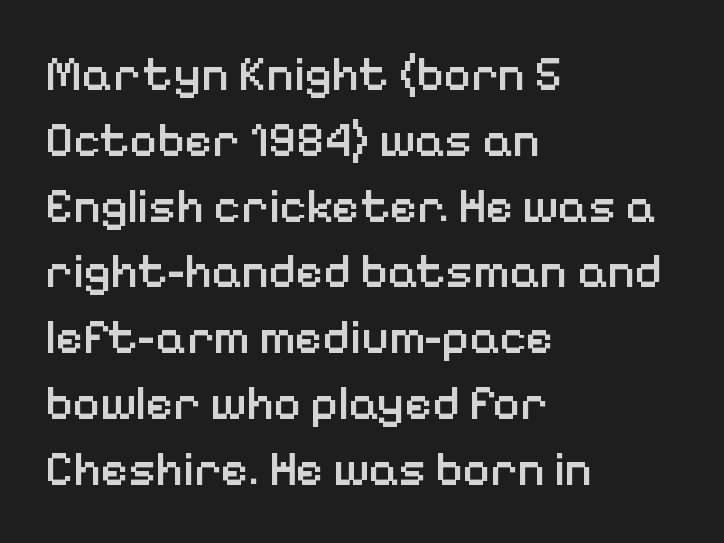
{"serif": "no", "italic": "no", "bold": "semi", "weight": "semibold", "width": "normal", "stroke_contrast": "low", "x_height": "medium", "monospaced": "no", "underline": "no", "align": "left", "line_spacing": "normal", "line_spacing_ratio": 1.4, "letter_spacing": "normal", "letter_spacing_em": 0.0, "glyph_px": 47}
